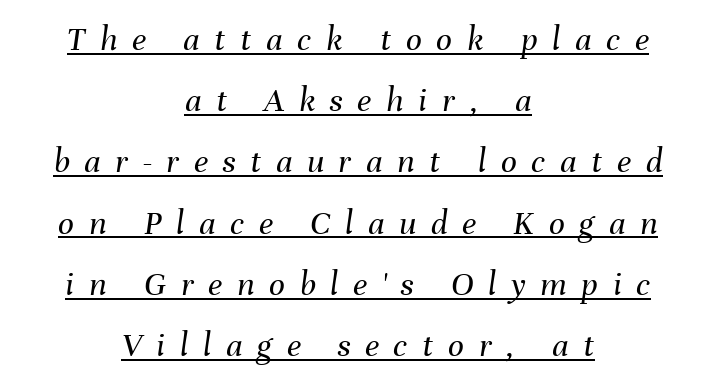
{"italic": "yes", "lean": "right", "slant_degrees": 8, "bold": "no", "weight": "regular", "width": "normal", "stroke_contrast": "medium", "x_height": "medium", "monospaced": "no", "underline": "yes", "align": "center", "line_spacing_ratio": 1.75, "letter_spacing": "wide", "letter_spacing_em": 0.42, "glyph_px": 35}
